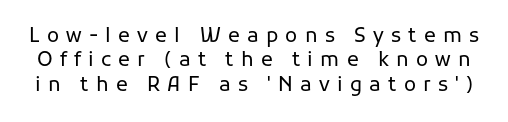
Letter spacing: wide. Check under the words: just untouched page. Is the type heavy? It reads as light-to-regular instead. The specimen reads as upright at a glance.
